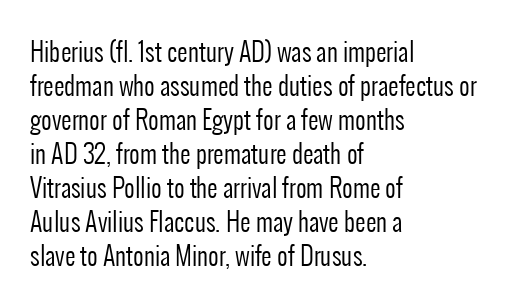
The image shows 26 px text type, upright; set left-aligned, normal line spacing (1.31x), normal letter spacing, not underlined.
